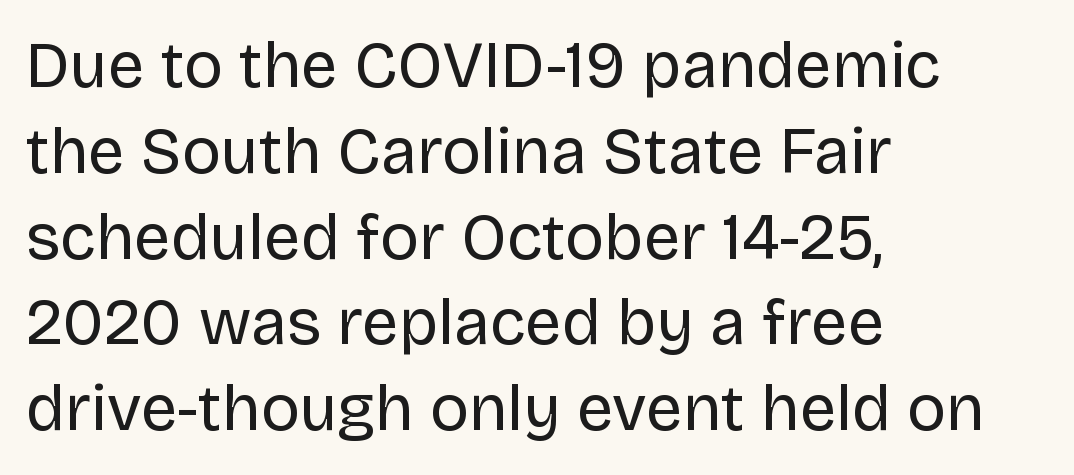
{"serif": "no", "italic": "no", "bold": "no", "weight": "regular", "width": "normal", "stroke_contrast": "low", "x_height": "large", "monospaced": "no", "underline": "no", "align": "left", "line_spacing": "normal", "line_spacing_ratio": 1.32, "letter_spacing": "normal", "letter_spacing_em": 0.0, "glyph_px": 65}
